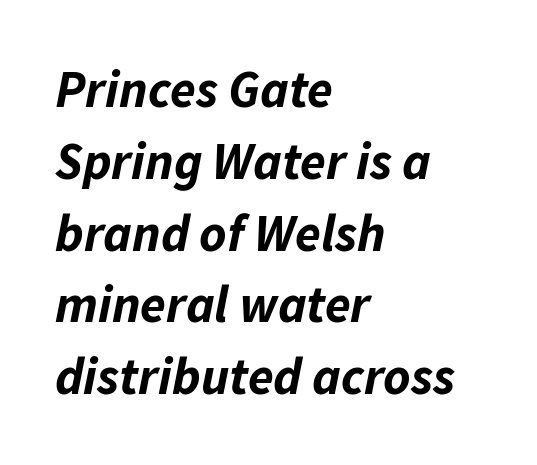
{"italic": "yes", "lean": "right", "slant_degrees": 11, "bold": "yes", "weight": "bold", "width": "normal", "stroke_contrast": "low", "x_height": "medium", "monospaced": "no", "underline": "no", "align": "left", "line_spacing": "normal", "line_spacing_ratio": 1.38, "letter_spacing": "normal", "letter_spacing_em": 0.0, "glyph_px": 52}
